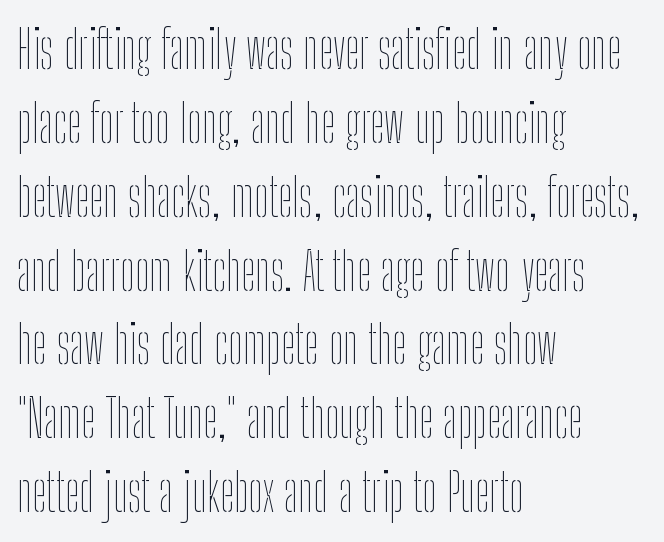
Q: Is the text bold? A: No.
Q: Is the text italic (slanted)? A: No, it is upright.
Q: Is the text underlined? A: No.
Q: How is the paragraph aligned? A: Left-aligned.
Q: Is the spacing between letters normal or unusually wide? A: Normal.
Q: Is the spacing between lines tight, normal or loose? A: Normal.
Q: Width (condensed, normal, or wide)? A: Condensed.
Q: Stroke contrast? A: Low.
Q: x-height? A: Medium.
Q: Monospaced? A: No.
